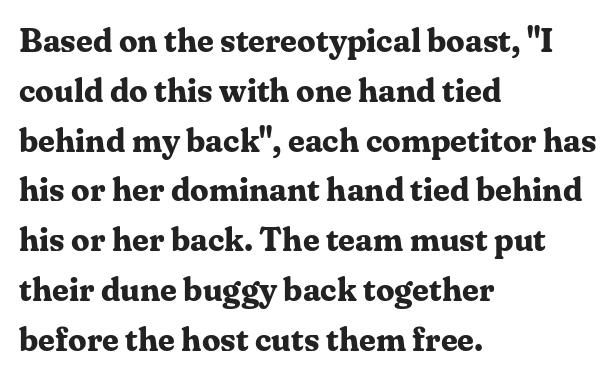
The passage shown is emphatically bold. The words here are not underlined. There is no visible air inserted between adjacent glyphs. The specimen reads as upright at a glance. This sample has the flowing, uneven cadence of proportional lettering.
